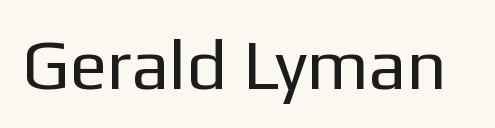
Q: Is the text bold? A: No.
Q: Is the text italic (slanted)? A: No, it is upright.
Q: Is the typeface a serif or a sans-serif typeface? A: Sans-serif.
Q: Is the text underlined? A: No.
Q: Is the spacing between letters normal or unusually wide? A: Normal.
Q: Width (condensed, normal, or wide)? A: Normal.
Q: Stroke contrast? A: Low.
Q: x-height? A: Medium.
Q: Monospaced? A: No.
